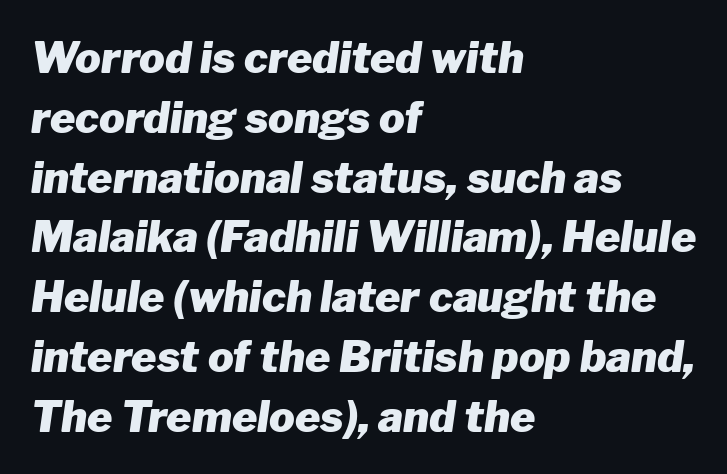
{"italic": "yes", "lean": "right", "slant_degrees": 8, "bold": "yes", "weight": "heavy", "width": "normal", "stroke_contrast": "low", "x_height": "medium", "monospaced": "no", "underline": "no", "align": "left", "line_spacing": "normal", "line_spacing_ratio": 1.39, "letter_spacing": "normal", "letter_spacing_em": 0.0, "glyph_px": 43}
